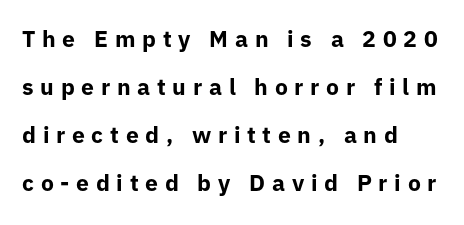
The image shows 23 px bold type, upright; set left-aligned, loose line spacing (2.09x), unusually wide letter spacing (+0.29 em), not underlined.
